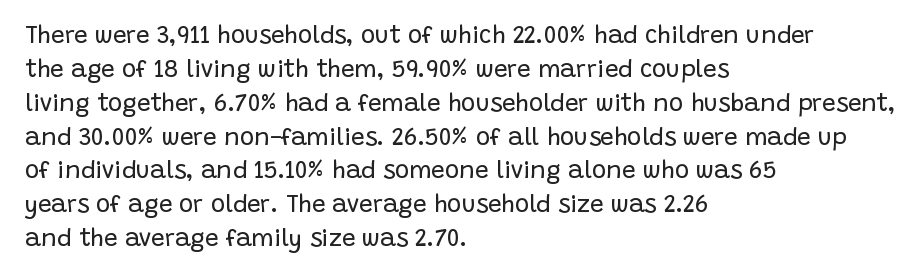
The image shows 24 px text type, upright; set left-aligned, normal line spacing (1.41x), normal letter spacing, not underlined.
